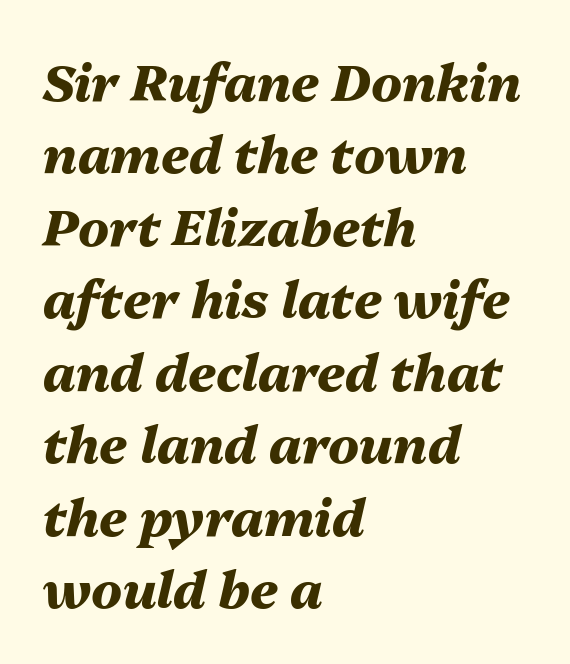
Left-aligned paragraph, ragged on the right. Underlining? Definitely not there. The tracking reads as untouched default to a designer's eye. Strokes here are thick enough to call this a true bold.
